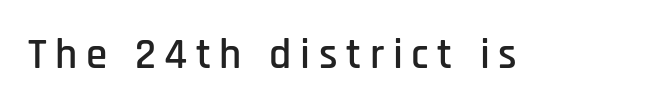
The image shows 43 px condensed sans-serif type, upright; set unusually wide letter spacing (+0.2 em), not underlined; low stroke contrast and a large x-height.
